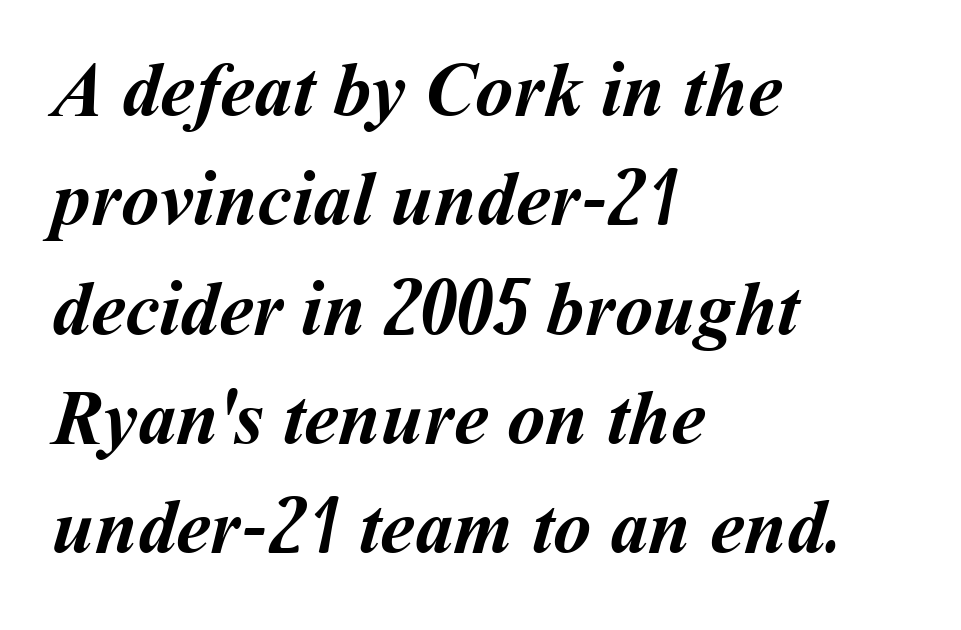
{"bold": "yes", "weight": "semibold", "width": "normal", "stroke_contrast": "medium", "x_height": "medium", "monospaced": "no", "underline": "no", "align": "left", "line_spacing": "normal", "line_spacing_ratio": 1.42, "letter_spacing": "normal", "letter_spacing_em": 0.0, "glyph_px": 77}
